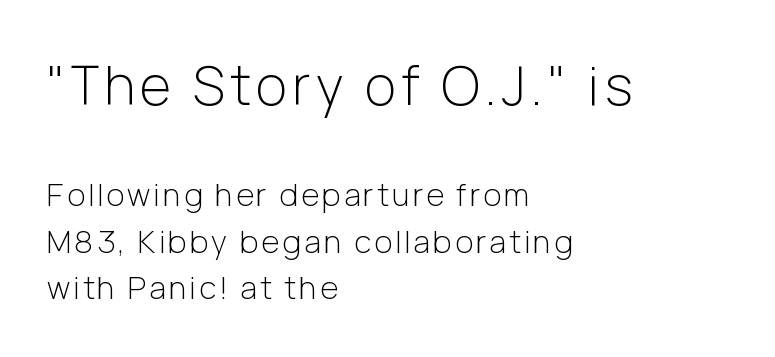
The image shows 54 px light sans-serif type, upright; set left-aligned, normal line spacing (1.51x), not underlined; the first (top) block is 1.74x larger; low stroke contrast and a medium x-height.
